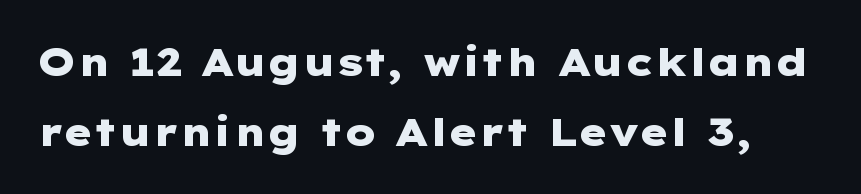
The image shows 39 px heavy, wide sans-serif type, upright; set line spacing 1.8x, normal letter spacing, not underlined; low stroke contrast and a medium x-height.
